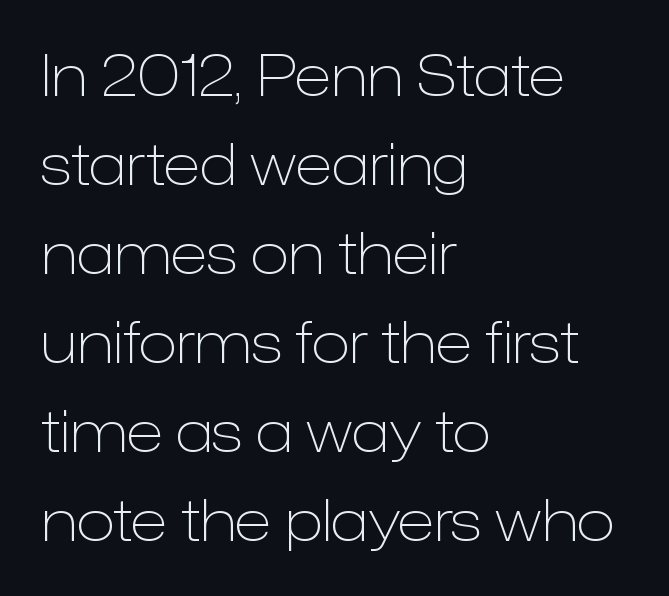
The passage shown is typed in a proportional face where columns would drift. Grotesque or geometric, the face here clearly has no serifs. In CSS terms this would be text-align: left. Words appear dense and cohesive because spacing is normal.
